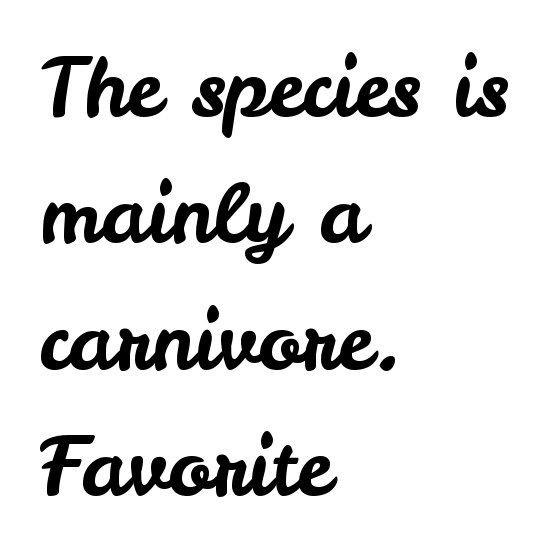
Q: Is the text italic (slanted)? A: Yes.
Q: Is the typeface a serif or a sans-serif typeface? A: Sans-serif.
Q: Is the text underlined? A: No.
Q: How is the paragraph aligned? A: Left-aligned.
Q: Is the spacing between letters normal or unusually wide? A: Normal.
Q: Is the spacing between lines tight, normal or loose? A: Normal.
Q: Width (condensed, normal, or wide)? A: Normal.
Q: Stroke contrast? A: Low.
Q: x-height? A: Small.
Q: Monospaced? A: No.
